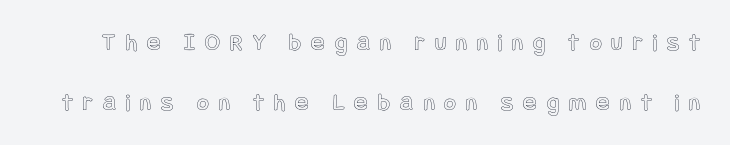
The image shows 25 px text type, upright; set loose line spacing (2.39x), unusually wide letter spacing (+0.41 em), not underlined.
